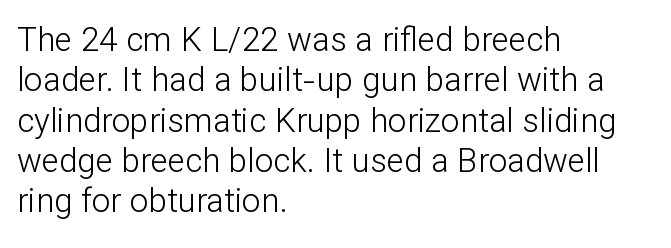
The image shows 33 px light sans-serif type, upright; set left-aligned, line spacing 1.22x, normal letter spacing, not underlined; low stroke contrast and a medium x-height.
